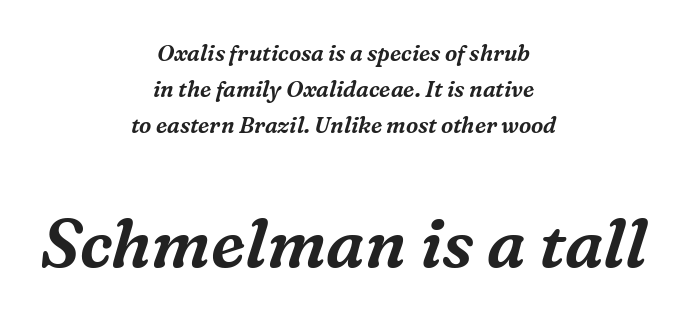
The image shows 67 px serif type, italic (leaning right); set centered, normal line spacing (1.64x), normal letter spacing, not underlined; the second (bottom) block is 3.05x larger; medium stroke contrast and a medium x-height.
